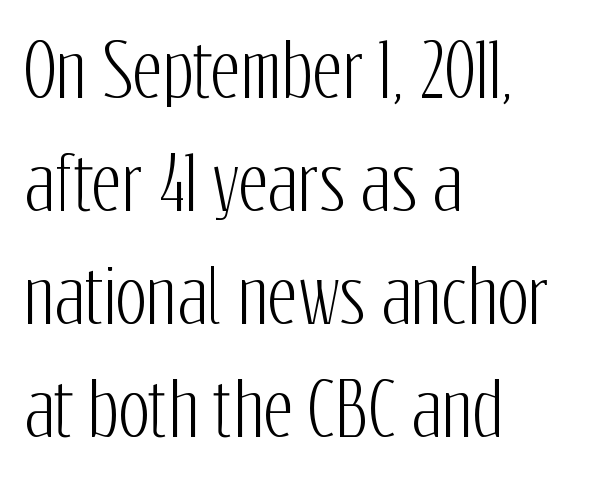
{"serif": "no", "italic": "no", "width": "condensed", "stroke_contrast": "low", "x_height": "medium", "monospaced": "no", "underline": "no", "align": "left", "line_spacing": "normal", "line_spacing_ratio": 1.55, "letter_spacing": "normal", "letter_spacing_em": 0.0, "glyph_px": 73}
